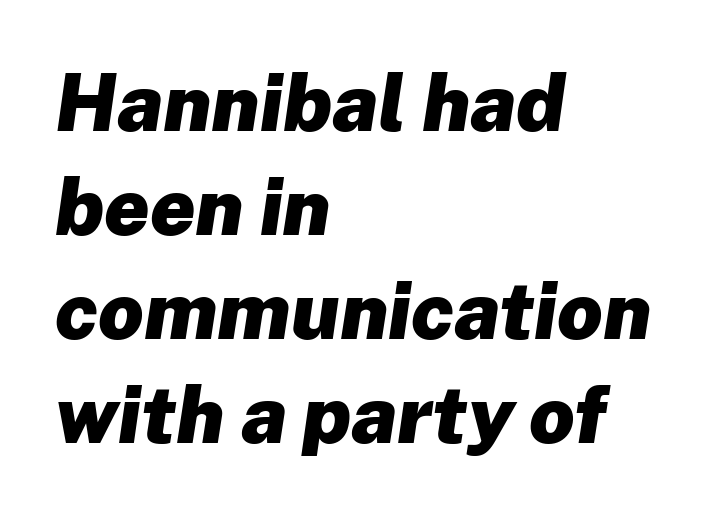
{"italic": "yes", "lean": "right", "slant_degrees": 8, "bold": "yes", "weight": "heavy", "width": "normal", "stroke_contrast": "low", "x_height": "medium", "monospaced": "no", "underline": "no", "align": "left", "line_spacing": "normal", "line_spacing_ratio": 1.3, "letter_spacing": "normal", "letter_spacing_em": 0.0, "glyph_px": 80}
